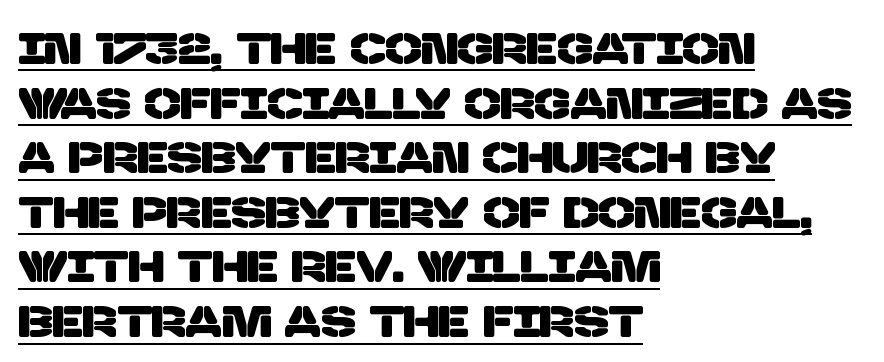
Q: Is the typeface a serif or a sans-serif typeface? A: Sans-serif.
Q: Is the text underlined? A: Yes.
Q: How is the paragraph aligned? A: Left-aligned.
Q: Is the spacing between letters normal or unusually wide? A: Normal.
Q: Is the spacing between lines tight, normal or loose? A: Normal.
Q: Width (condensed, normal, or wide)? A: Normal.
Q: Stroke contrast? A: Low.
Q: x-height? A: Large.
Q: Monospaced? A: No.
